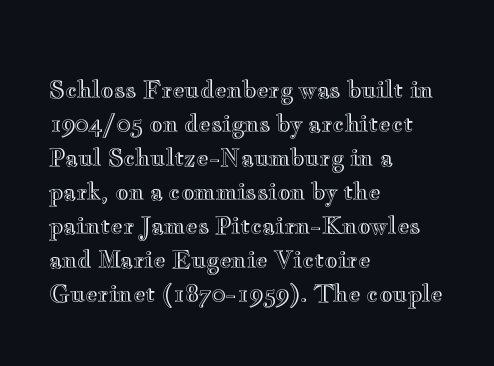
The image shows 23 px text type, upright; set left-aligned, normal line spacing (1.48x), normal letter spacing, not underlined.
